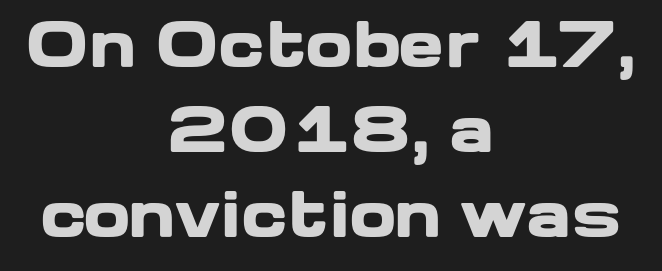
Caption: standard tracking, unaltered. This is the regular roman posture of the typeface. Nope, no serifs anywhere on these letters. Do the characters align in a grid? No, the font is proportional. The line-height multiplier appears to be the usual default.
